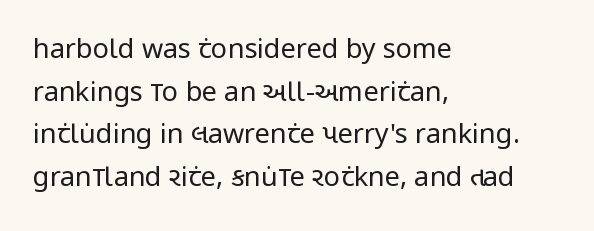
{"italic": "no", "bold": "no", "underline": "no", "align": "left", "line_spacing": "normal", "line_spacing_ratio": 1.58, "letter_spacing": "normal", "letter_spacing_em": 0.0, "glyph_px": 27}
